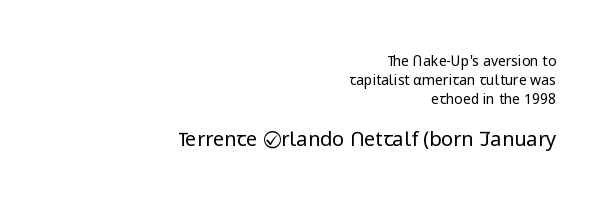
The image shows 20 px text type, upright; set right-aligned, normal line spacing (1.35x), normal letter spacing, not underlined; the second (bottom) block is 1.43x larger.
